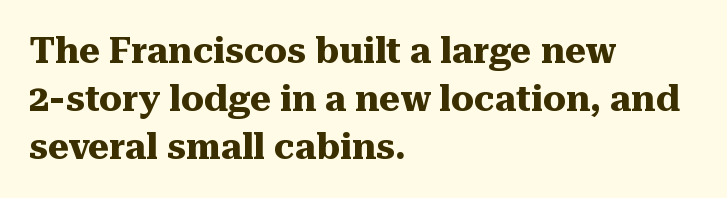
The area under the type is left untouched. Note: serifs present on the glyphs. Heavy-handed strokes throughout: this text is bold. The passage is arranged the way most books set body copy — flush left. Ordinary non-slanted type is in use.
